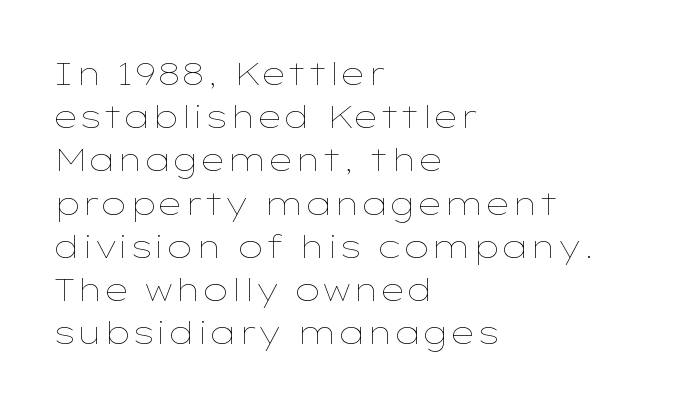
The image shows 32 px thin, wide type, upright; set left-aligned, normal line spacing (1.35x), normal letter spacing, not underlined; low stroke contrast and a medium x-height.
